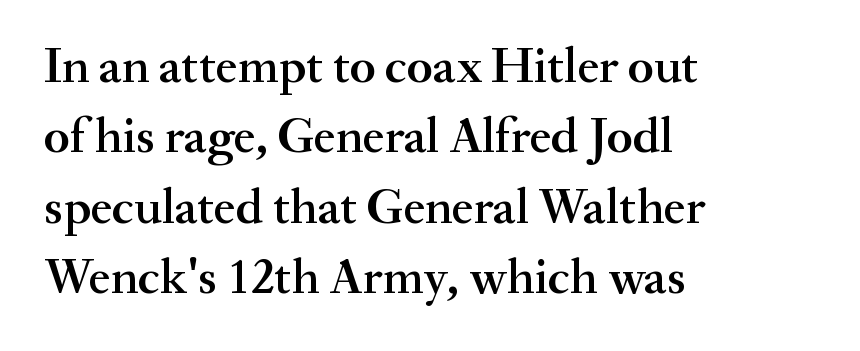
The image shows 50 px semibold serif type, upright; set left-aligned, normal line spacing (1.41x), normal letter spacing, not underlined; medium stroke contrast and a small x-height.
